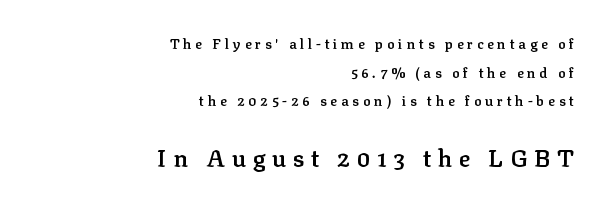
{"italic": "no", "bold": "semi", "underline": "no", "align": "right", "line_spacing": "loose", "line_spacing_ratio": 2.04, "letter_spacing": "wide", "letter_spacing_em": 0.27, "larger_block": "second", "size_ratio": 1.71, "glyph_px": 24}
